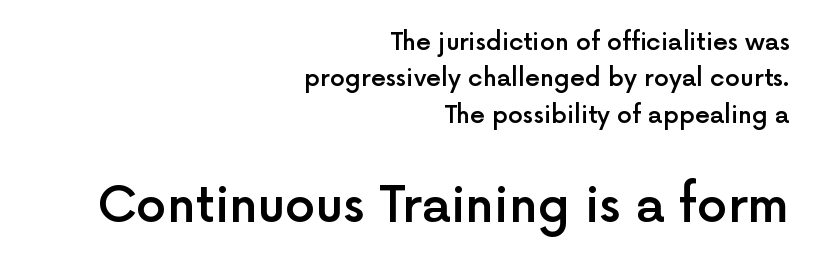
The designer went with a sans here, leaving each stem footless. The designer left line spacing at the default. These lines are rendered in a variable-pitch font. The rendering anchors every line to the right-hand side. The more generous point size was reserved for the lower chunk. Do the letters lean? They stand straight.
